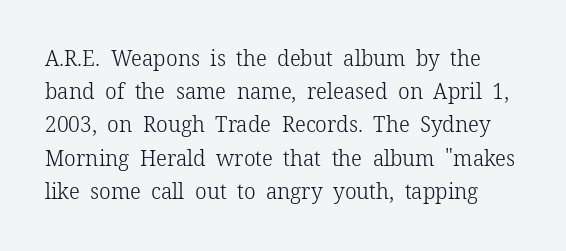
{"italic": "no", "bold": "no", "underline": "no", "line_spacing": "normal", "line_spacing_ratio": 1.58, "letter_spacing": "normal", "letter_spacing_em": 0.0, "glyph_px": 21}
